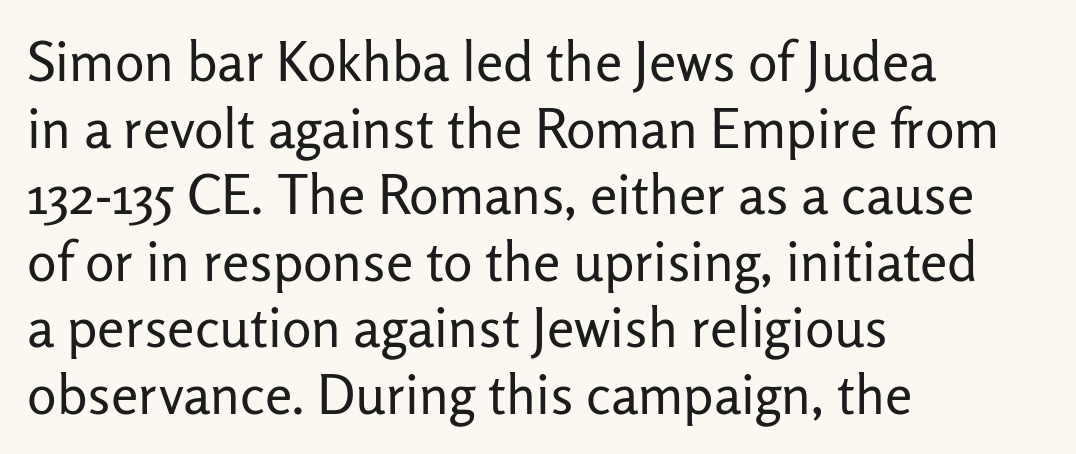
Unlike a traditional serif, this face leaves its strokes unadorned. Standard letterfit; no display-style spreading of the glyphs. These lines stack with their left ends in a neat column. Do the characters align in a grid? No, the font is proportional.
